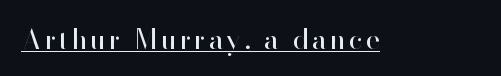
No italicization has been applied; the sample stays upright. Has an underline been added? It has. The passage shown is typed in a proportional face where columns would drift. Is this a sans? Yes — the strokes have no serifs.
